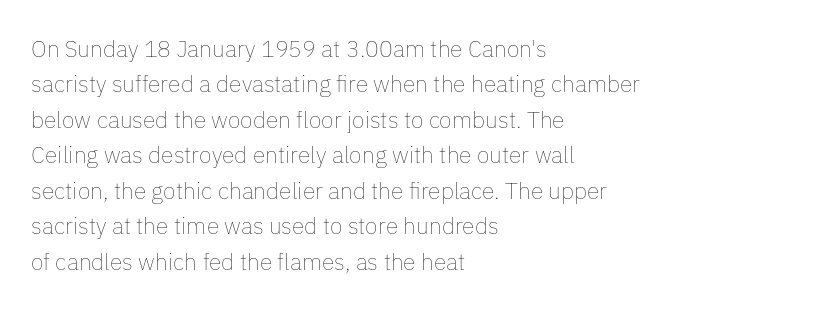
Q: Is the text bold? A: No.
Q: Is the text italic (slanted)? A: No, it is upright.
Q: Is the text underlined? A: No.
Q: How is the paragraph aligned? A: Left-aligned.
Q: Is the spacing between letters normal or unusually wide? A: Normal.
Q: Is the spacing between lines tight, normal or loose? A: Normal.
